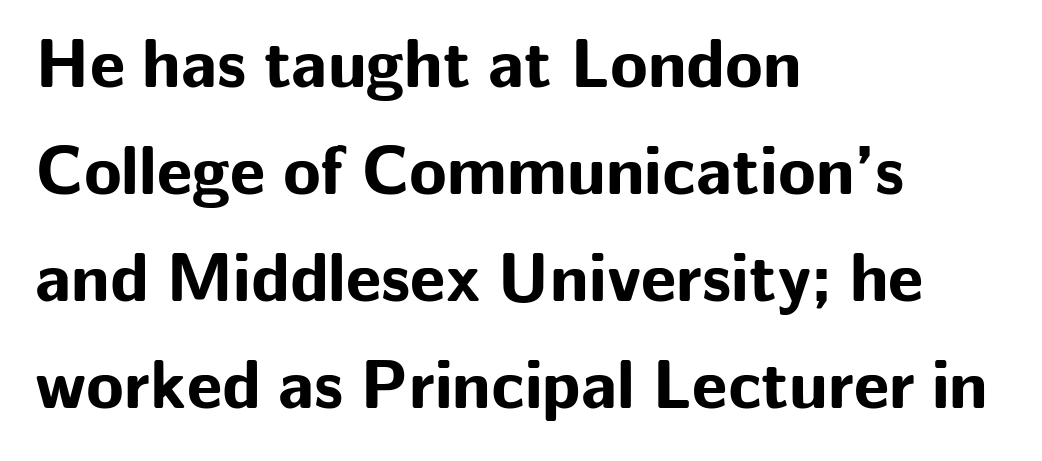
The image shows 69 px bold sans-serif type, upright; set left-aligned, normal line spacing (1.55x), normal letter spacing, not underlined; low stroke contrast and a medium x-height.
